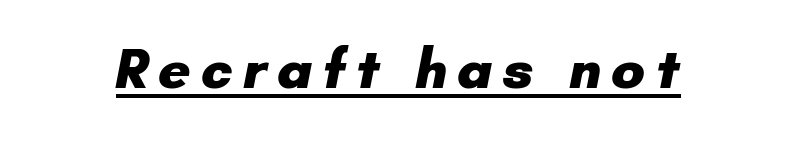
The image shows 57 px heavy sans-serif type; set underlined; low stroke contrast and a small x-height.
